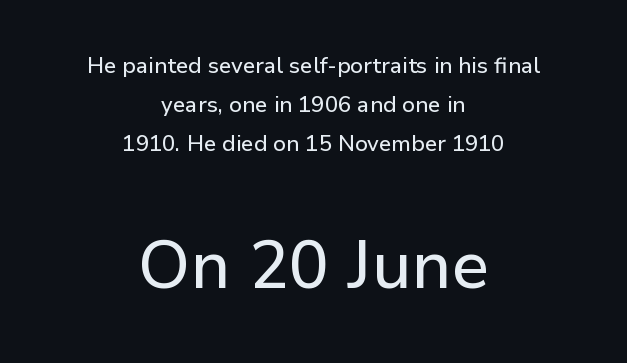
Q: Is the text italic (slanted)? A: No, it is upright.
Q: Is the typeface a serif or a sans-serif typeface? A: Sans-serif.
Q: Is the text underlined? A: No.
Q: How is the paragraph aligned? A: Centered.
Q: Is the spacing between letters normal or unusually wide? A: Normal.
Q: Which block of text is set in a larger size, the first (top) or the second (bottom)? A: The second (bottom) one.
Q: Width (condensed, normal, or wide)? A: Normal.
Q: Stroke contrast? A: Low.
Q: x-height? A: Medium.
Q: Monospaced? A: No.
